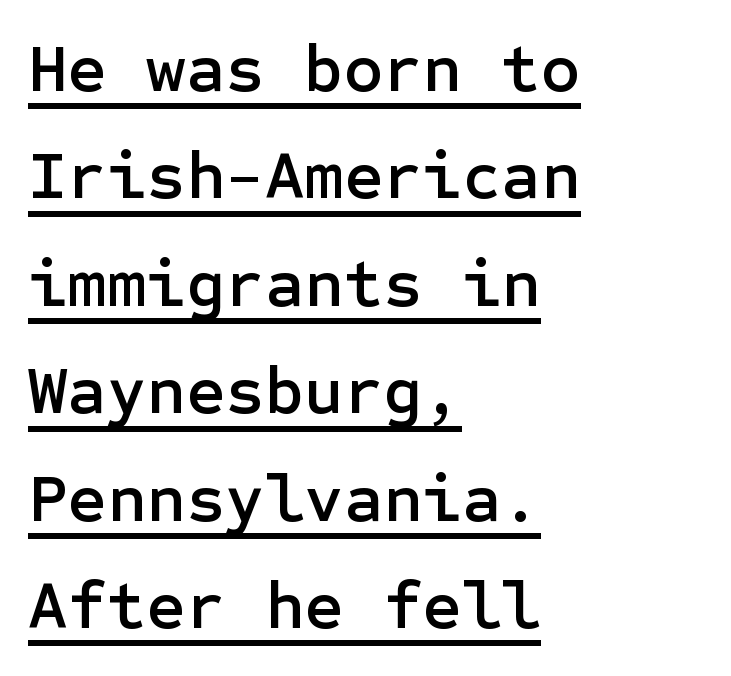
Q: Is the text italic (slanted)? A: No, it is upright.
Q: Is the typeface a serif or a sans-serif typeface? A: Sans-serif.
Q: Is the text underlined? A: Yes.
Q: How is the paragraph aligned? A: Left-aligned.
Q: Is the spacing between letters normal or unusually wide? A: Normal.
Q: Is the spacing between lines tight, normal or loose? A: Normal.
Q: Width (condensed, normal, or wide)? A: Normal.
Q: Stroke contrast? A: Low.
Q: x-height? A: Medium.
